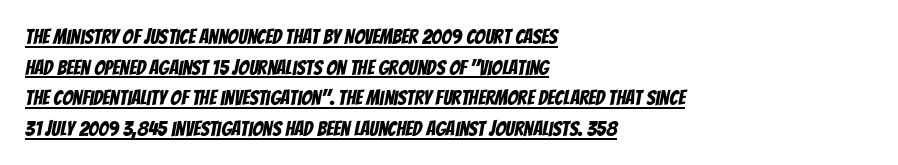
Leading matches the norm, producing a regular column. How are the letters spaced? Ordinarily, with no added tracking. The lettering is marked with a stroke running underneath it. Teacher's note: observe the even left margin — that is flush-left alignment.
